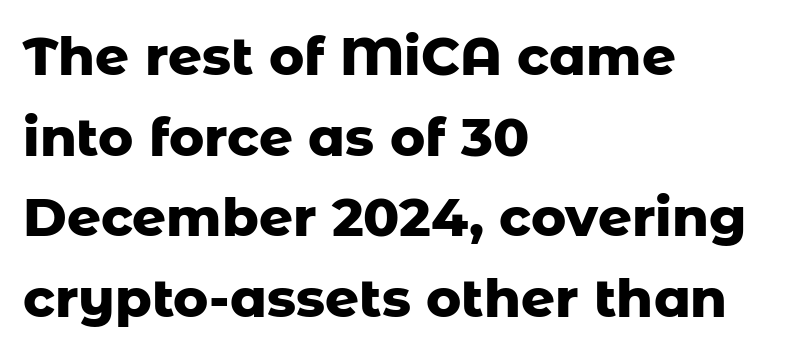
{"serif": "no", "italic": "no", "bold": "yes", "weight": "heavy", "width": "normal", "stroke_contrast": "low", "x_height": "medium", "monospaced": "no", "underline": "no", "align": "left", "line_spacing": "normal", "line_spacing_ratio": 1.52, "letter_spacing": "normal", "letter_spacing_em": 0.0, "glyph_px": 53}
